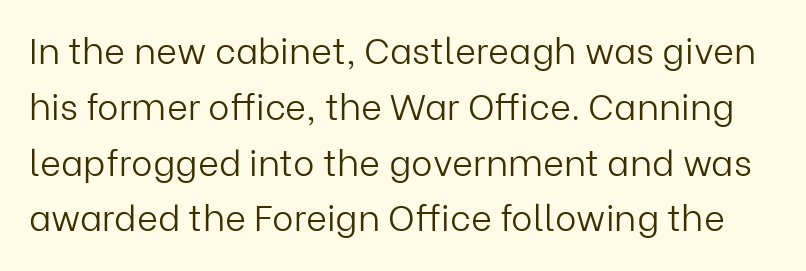
The image shows 36 px light sans-serif type, upright; set normal line spacing (1.55x), normal letter spacing, not underlined; low stroke contrast and a medium x-height.
